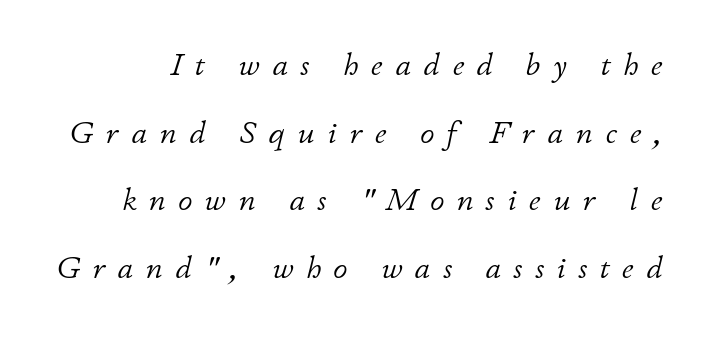
The image shows 32 px light type, italic (leaning right); set loose line spacing (2.11x), unusually wide letter spacing (+0.39 em), not underlined; low stroke contrast and a small x-height.
